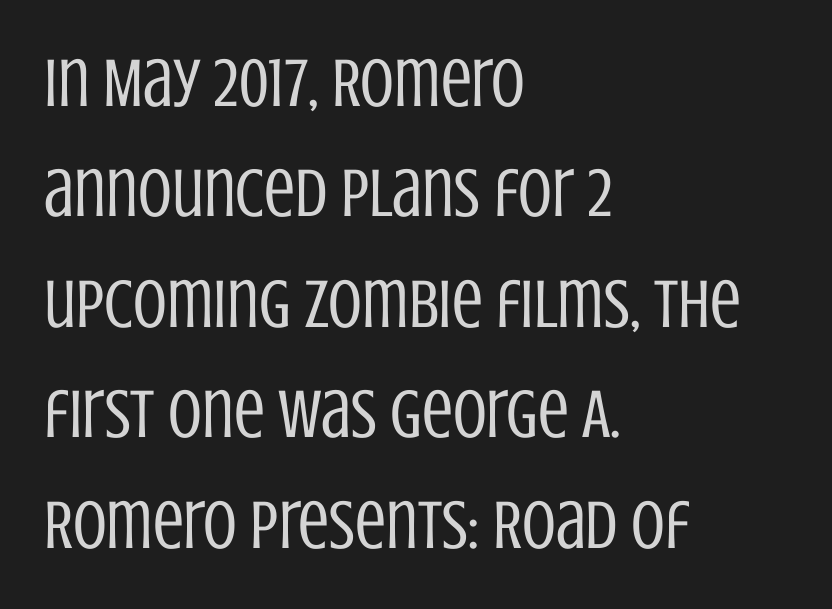
Q: Is the text bold? A: No.
Q: Is the text italic (slanted)? A: No, it is upright.
Q: Is the typeface a serif or a sans-serif typeface? A: Sans-serif.
Q: Is the text underlined? A: No.
Q: How is the paragraph aligned? A: Left-aligned.
Q: Is the spacing between letters normal or unusually wide? A: Normal.
Q: Is the spacing between lines tight, normal or loose? A: Normal.
Q: Width (condensed, normal, or wide)? A: Condensed.
Q: Stroke contrast? A: Low.
Q: x-height? A: Large.
Q: Monospaced? A: No.
